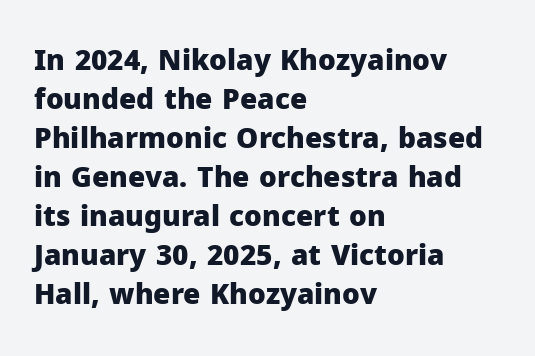
The image shows 28 px heavy sans-serif type, upright; set left-aligned, normal line spacing (1.39x), normal letter spacing, not underlined; low stroke contrast and a medium x-height.
